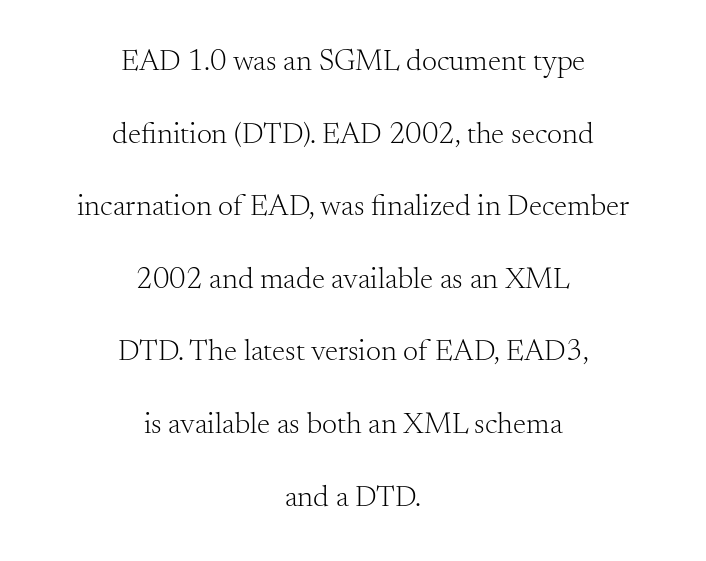
{"serif": "yes", "italic": "no", "bold": "no", "weight": "light", "width": "normal", "stroke_contrast": "medium", "x_height": "small", "monospaced": "no", "underline": "no", "align": "center", "line_spacing": "loose", "line_spacing_ratio": 2.42, "letter_spacing": "normal", "letter_spacing_em": 0.0, "glyph_px": 30}
